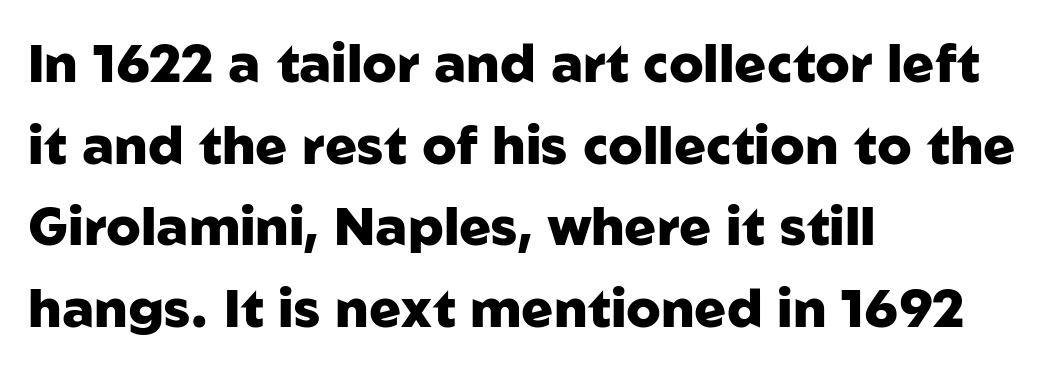
{"serif": "no", "italic": "no", "bold": "yes", "weight": "heavy", "width": "normal", "stroke_contrast": "low", "x_height": "medium", "monospaced": "no", "underline": "no", "align": "left", "line_spacing": "normal", "line_spacing_ratio": 1.54, "letter_spacing": "normal", "letter_spacing_em": 0.0, "glyph_px": 53}
